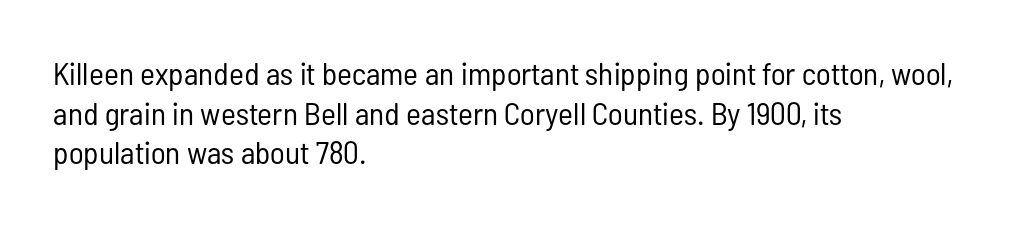
{"serif": "no", "italic": "no", "bold": "no", "weight": "regular", "width": "condensed", "stroke_contrast": "low", "x_height": "medium", "monospaced": "no", "underline": "no", "align": "left", "line_spacing_ratio": 1.24, "letter_spacing": "normal", "letter_spacing_em": 0.0, "glyph_px": 32}
